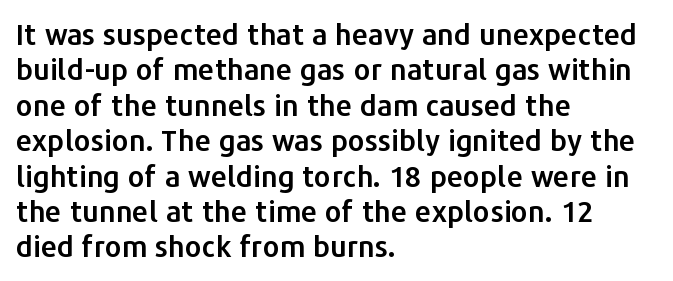
Horizontally, the lines are justified to the leading edge only. This sample uses plain, unmodified letter spacing. The text was rendered using a sans face with plain stroke endings. A typesetter would call this proportional, since set widths differ per character.
